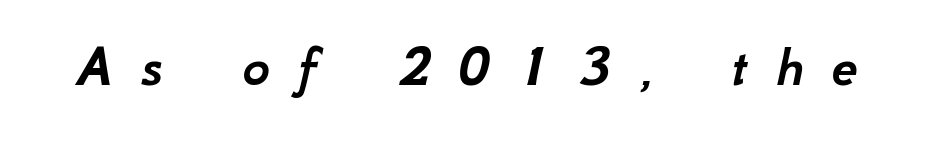
Q: Is the text italic (slanted)? A: Yes, it leans right by about 12 degrees.
Q: Is the text underlined? A: No.
Q: Is the spacing between letters normal or unusually wide? A: Unusually wide.
Q: Width (condensed, normal, or wide)? A: Normal.
Q: Stroke contrast? A: Low.
Q: x-height? A: Small.
Q: Monospaced? A: No.
